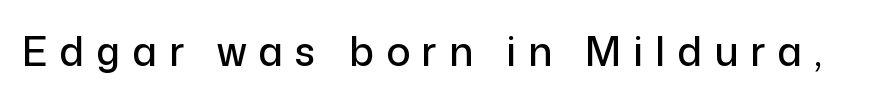
Q: Is the text italic (slanted)? A: No, it is upright.
Q: Is the typeface a serif or a sans-serif typeface? A: Sans-serif.
Q: Is the text underlined? A: No.
Q: Is the spacing between letters normal or unusually wide? A: Unusually wide.
Q: Width (condensed, normal, or wide)? A: Normal.
Q: Stroke contrast? A: Low.
Q: x-height? A: Medium.
Q: Monospaced? A: No.
